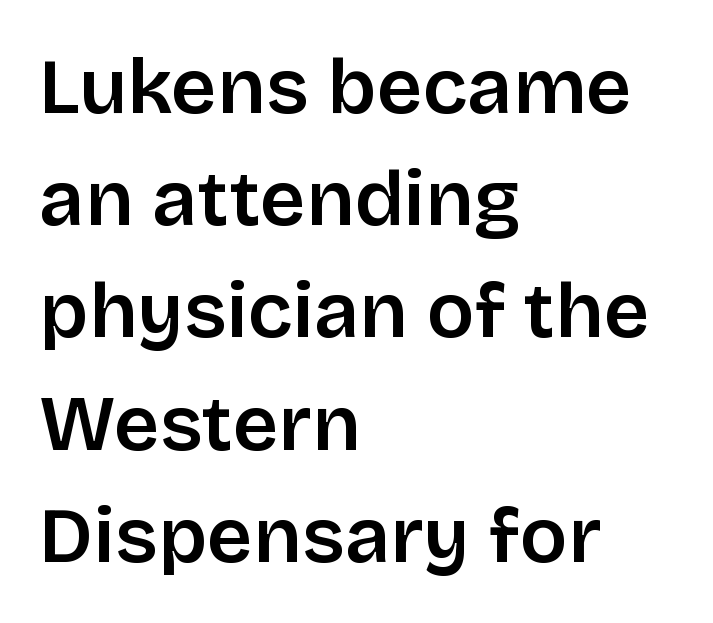
The passage is arranged the way most books set body copy — flush left. In terms of leading, this rendering sits right in the middle. Does the type have serifs? No, each stem ends abruptly. Note the varied advance widths — an 'i' is clearly narrower than an 'm'. There is no visible air inserted between adjacent glyphs. These lines were composed using upright roman letters.
